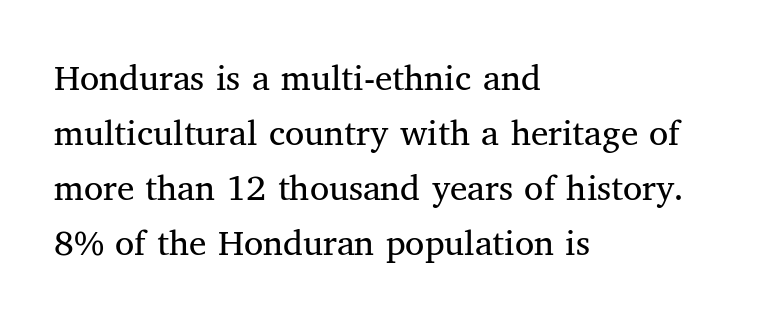
The image shows 39 px regular-weight serif type, upright; set left-aligned, normal line spacing (1.41x), normal letter spacing, not underlined; medium stroke contrast and a medium x-height.
